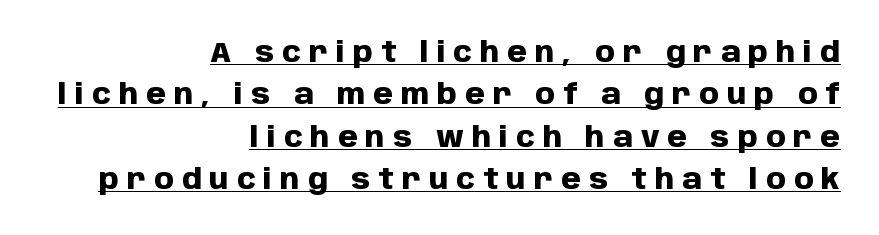
Rendered with straight, roman letterforms. The rendering uses natural spacing where letterforms have individual widths. A sans-serif font was chosen for this passage. The vertical gap from one line to the next is medium. Strokes here are thick enough to call this a true bold.
